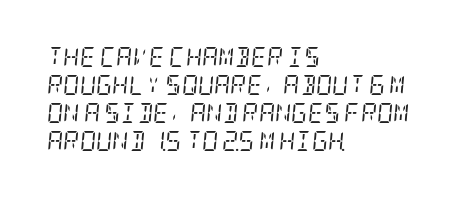
{"italic": "yes", "lean": "right", "slant_degrees": 5, "bold": "no", "underline": "no", "align": "left", "line_spacing": "normal", "line_spacing_ratio": 1.4, "letter_spacing": "normal", "letter_spacing_em": 0.0, "glyph_px": 20}
